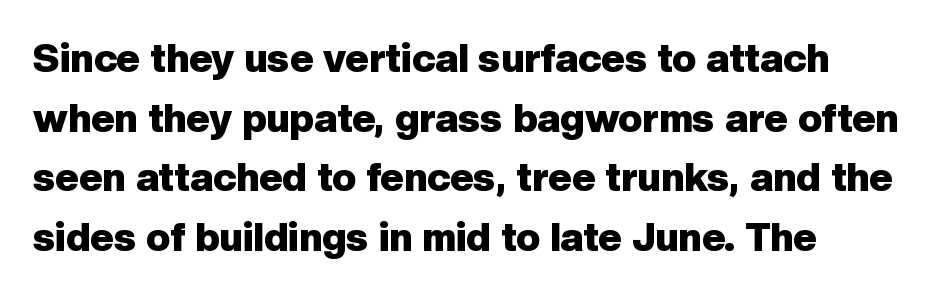
The image shows 40 px heavy sans-serif type, upright; set left-aligned, normal line spacing (1.49x), normal letter spacing, not underlined; low stroke contrast and a medium x-height.
